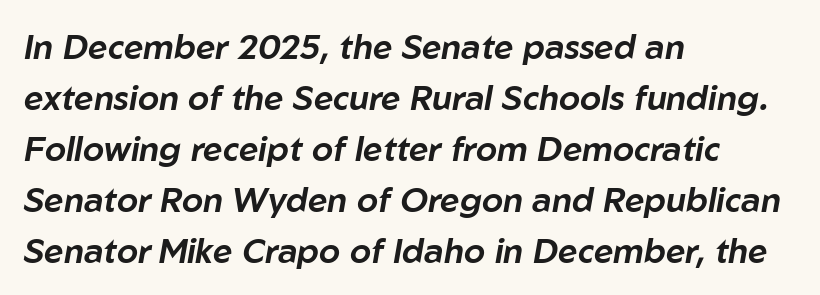
The lines sit at an ordinary, default distance from one another. The face used here is proportionally spaced, like ordinary book or web type. These lines are set flush left with a ragged right edge. The letterforms sit shoulder to shoulder at normal distance. Yep, that's italic — everything's leaning. Plain, unruled lines of type.
